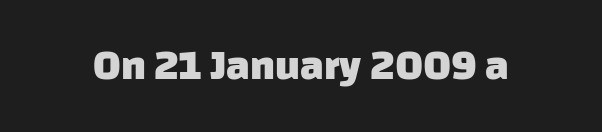
The image shows 42 px heavy sans-serif type; set normal letter spacing, not underlined; low stroke contrast and a large x-height.
